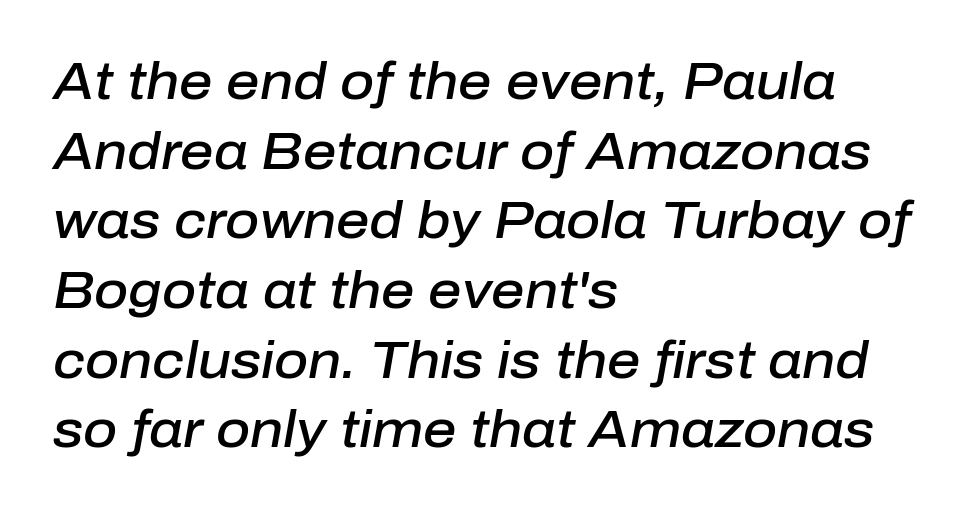
The leading is moderate, giving the passage an even texture. Alignment: flush left. On the weight axis this lands at semibold, roughly 600. This is oblique type, the kind used for emphasis or titles.
